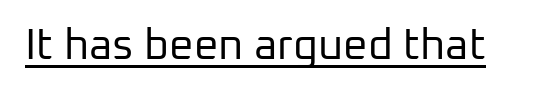
The image shows 43 px regular-weight sans-serif type, upright; set normal letter spacing, underlined; low stroke contrast and a medium x-height.
